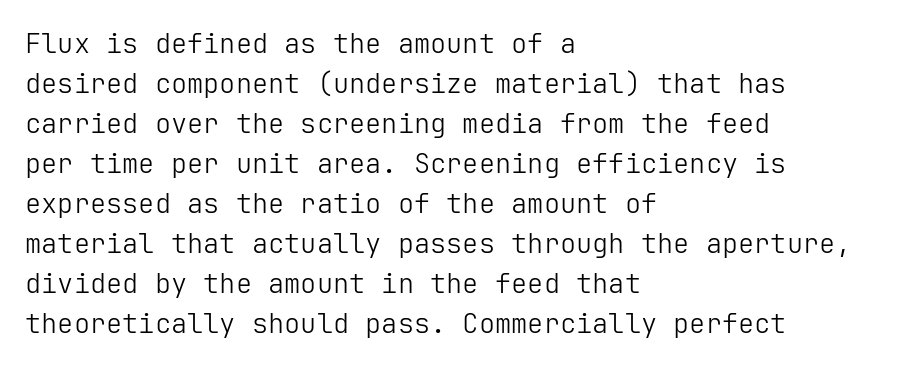
Q: Is the text bold? A: No.
Q: Is the text italic (slanted)? A: No, it is upright.
Q: Is the text underlined? A: No.
Q: How is the paragraph aligned? A: Left-aligned.
Q: Is the spacing between letters normal or unusually wide? A: Normal.
Q: Is the spacing between lines tight, normal or loose? A: Normal.
